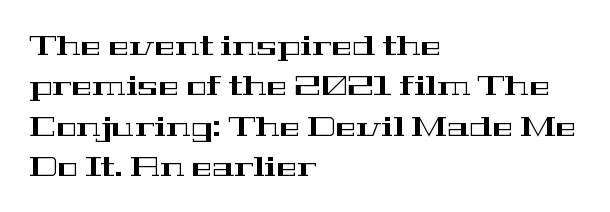
The image shows 28 px wide serif type, upright; set left-aligned, normal line spacing (1.44x), normal letter spacing, not underlined; high stroke contrast and a medium x-height.
